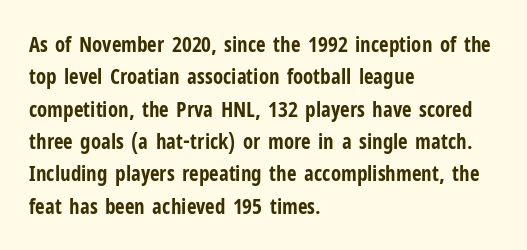
Q: Is the text bold? A: Yes.
Q: Is the text italic (slanted)? A: No, it is upright.
Q: Is the text underlined? A: No.
Q: How is the paragraph aligned? A: Left-aligned.
Q: Is the spacing between letters normal or unusually wide? A: Normal.
Q: Is the spacing between lines tight, normal or loose? A: Normal.
